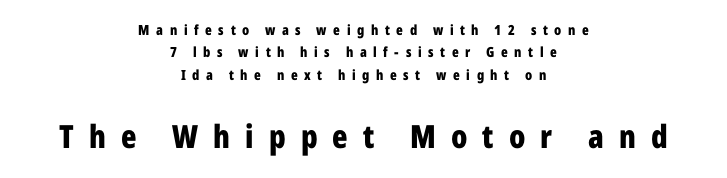
The image shows 32 px bold, condensed sans-serif type, upright; set centered, normal line spacing (1.6x), unusually wide letter spacing (+0.47 em), not underlined; the second (bottom) block is 2.29x larger; low stroke contrast and a medium x-height.
